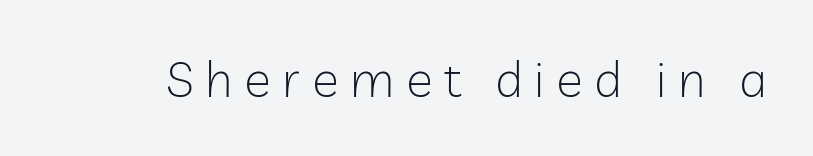
This sample uses expanded letter spacing, leaving extra air between glyphs. Stems and bowls with no extra thickness — not bold. Descender tails drop into unmarked territory. The font's upright variant was chosen for this text.
